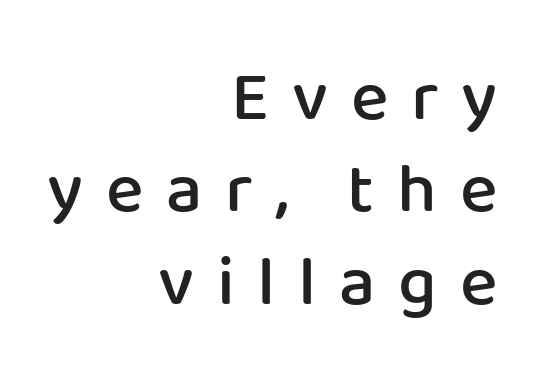
The image shows 71 px semibold sans-serif type, upright; set right-aligned, normal line spacing (1.3x), unusually wide letter spacing (+0.32 em), not underlined; low stroke contrast and a medium x-height.
